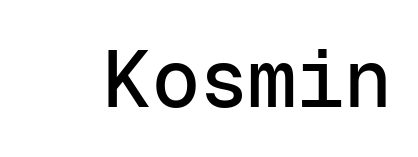
Q: Is the text italic (slanted)? A: No, it is upright.
Q: Is the typeface a serif or a sans-serif typeface? A: Sans-serif.
Q: Is the text underlined? A: No.
Q: Is the spacing between letters normal or unusually wide? A: Normal.
Q: Width (condensed, normal, or wide)? A: Normal.
Q: Stroke contrast? A: Low.
Q: x-height? A: Medium.
Q: Monospaced? A: Yes.
